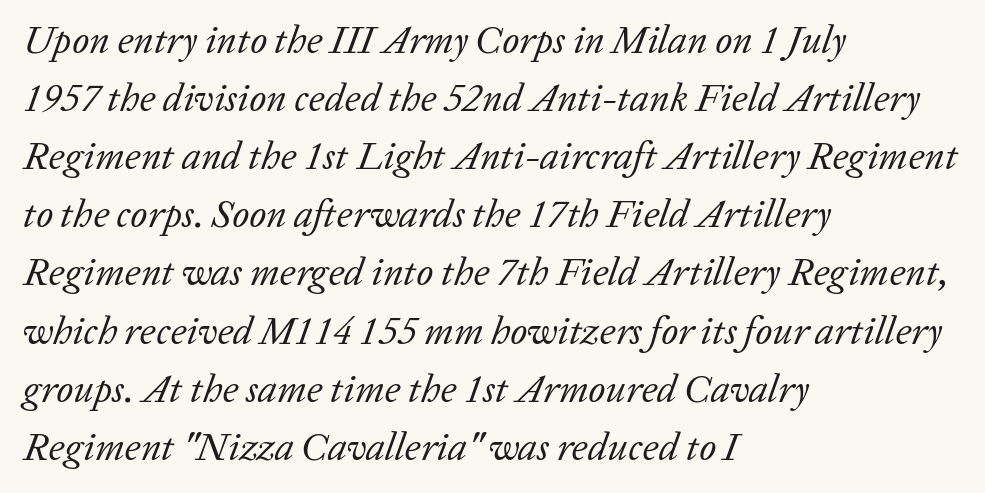
The image shows 39 px regular-weight serif type, italic (leaning right); set left-aligned, normal line spacing (1.49x), normal letter spacing, not underlined; low stroke contrast and a medium x-height.
